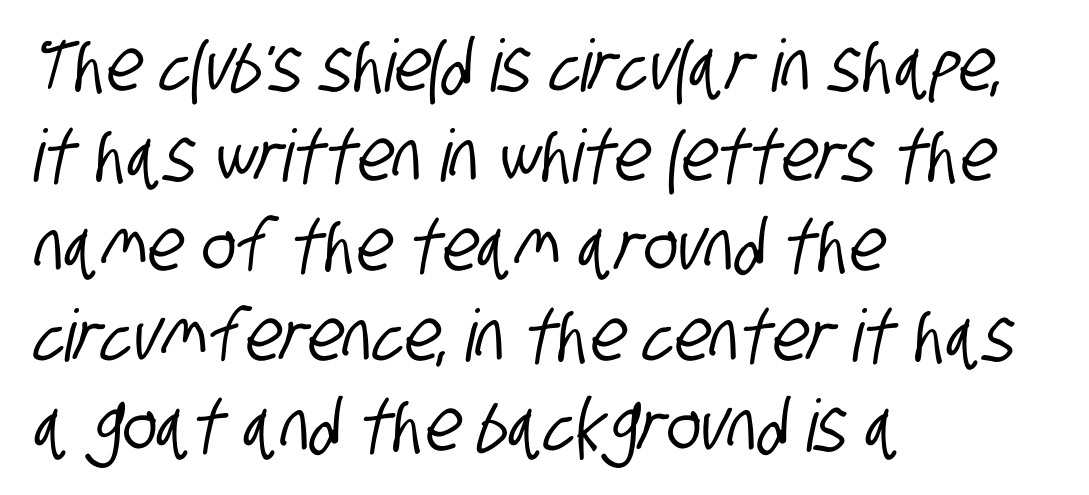
Q: Is the typeface a serif or a sans-serif typeface? A: Sans-serif.
Q: Is the text underlined? A: No.
Q: How is the paragraph aligned? A: Left-aligned.
Q: Is the spacing between letters normal or unusually wide? A: Normal.
Q: Is the spacing between lines tight, normal or loose? A: Normal.
Q: Width (condensed, normal, or wide)? A: Condensed.
Q: Stroke contrast? A: Low.
Q: x-height? A: Large.
Q: Monospaced? A: No.
